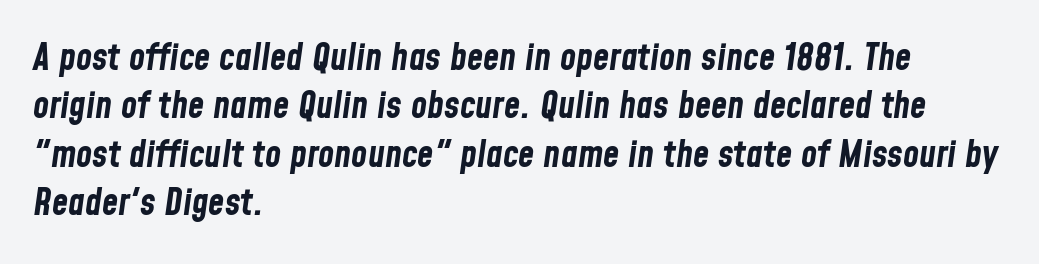
Left-aligned paragraph, ragged on the right. This sample keeps an unexceptional amount of space between lines. What stands out about the letter spacing? Nothing — it is the standard amount. The letters advance in unequal steps, a hallmark of proportional type.
